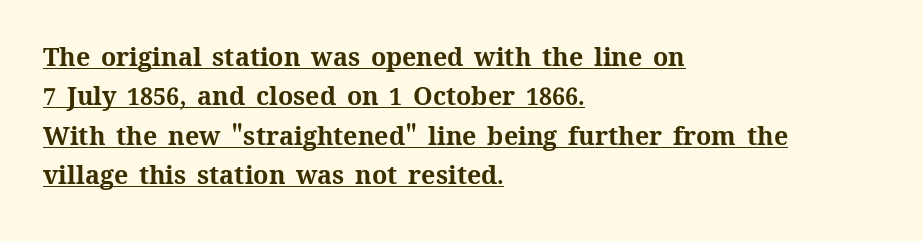
Where is the straight margin? On the left. Does a line run under the words? Yes, clearly. Observe the ordinary spacing: letters are neighbours, not strangers. Notice how thick the strokes are: this is what a full bold looks like. A normal amount of white space separates one row of letters from the next. Ascenders rise straight up at ninety degrees.
